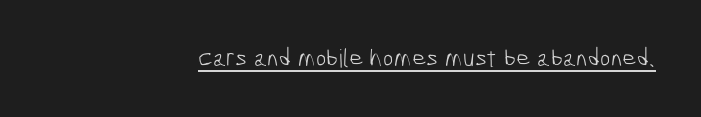
{"bold": "no", "underline": "yes", "align": "right", "letter_spacing": "normal", "letter_spacing_em": 0.0, "glyph_px": 25}
